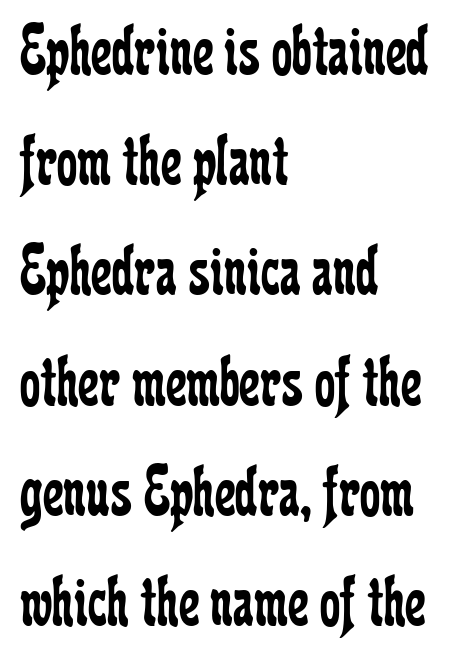
The image shows 73 px regular-weight, condensed serif type, upright; set left-aligned, normal line spacing (1.51x), normal letter spacing, not underlined; low stroke contrast and a medium x-height.
